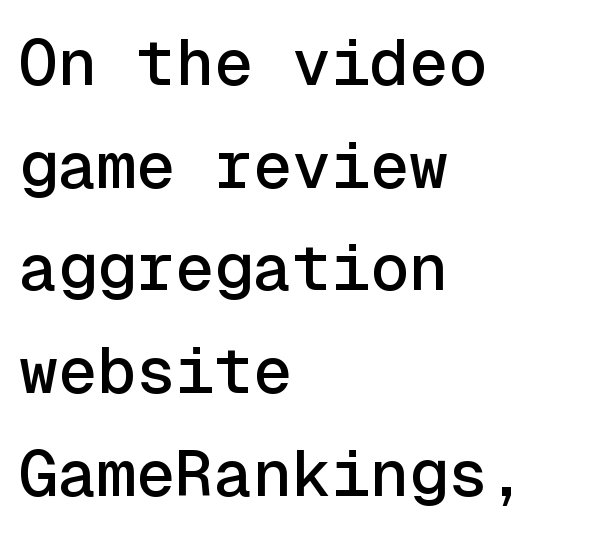
Q: Is the text italic (slanted)? A: No, it is upright.
Q: Is the typeface a serif or a sans-serif typeface? A: Sans-serif.
Q: Is the text underlined? A: No.
Q: How is the paragraph aligned? A: Left-aligned.
Q: Is the spacing between letters normal or unusually wide? A: Normal.
Q: Is the spacing between lines tight, normal or loose? A: Normal.
Q: Width (condensed, normal, or wide)? A: Normal.
Q: x-height? A: Medium.
Q: Monospaced? A: Yes.
